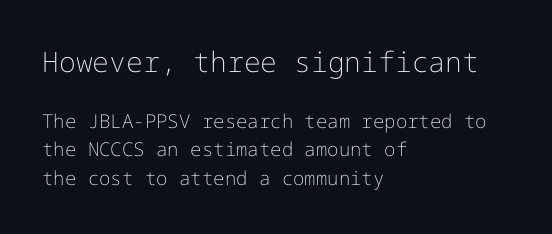
No heavy texture on the line: the type isn't bold. This is roman type, the default non-slanted kind. All the whitespace from short lines collects on the right. Each letter's strokes conclude bluntly, with no projecting serifs. Between one letter and the next there's only the usual sliver of space.
